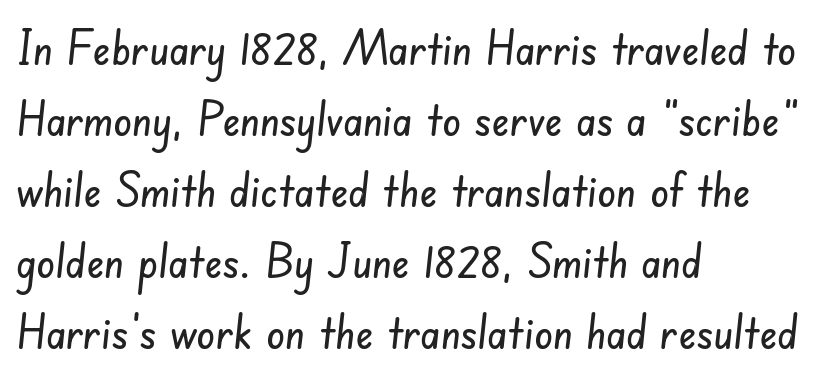
Q: Is the typeface a serif or a sans-serif typeface? A: Sans-serif.
Q: Is the text underlined? A: No.
Q: How is the paragraph aligned? A: Left-aligned.
Q: Is the spacing between letters normal or unusually wide? A: Normal.
Q: Is the spacing between lines tight, normal or loose? A: Normal.
Q: Width (condensed, normal, or wide)? A: Condensed.
Q: Stroke contrast? A: Low.
Q: x-height? A: Small.
Q: Monospaced? A: No.
